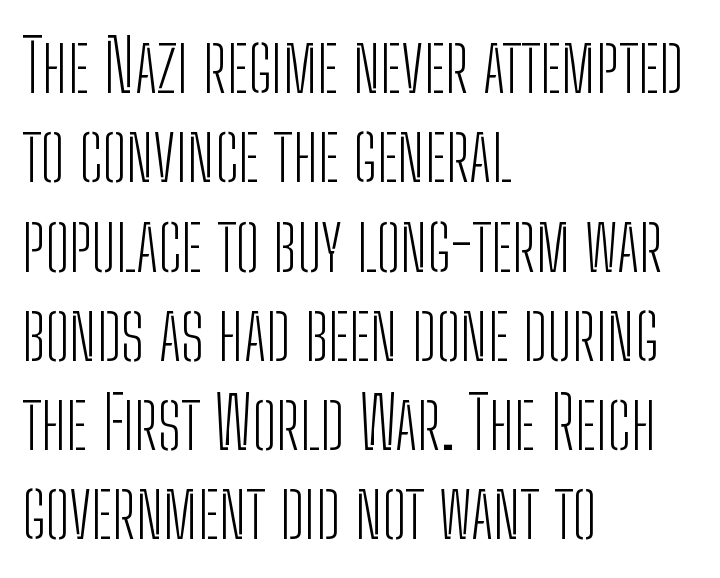
This reads as an unemphasized weight, regular at the heaviest. The gaps between neighbouring characters are ordinary and unremarkable. Is there any slant? The stems are plumb. Layout note: lines flush left.
